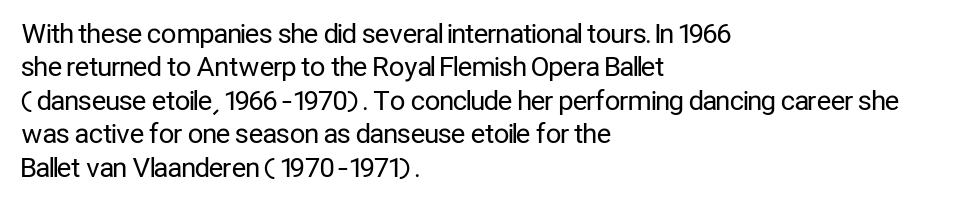
Q: Is the text bold? A: No.
Q: Is the text italic (slanted)? A: No, it is upright.
Q: Is the text underlined? A: No.
Q: How is the paragraph aligned? A: Left-aligned.
Q: Is the spacing between letters normal or unusually wide? A: Normal.
